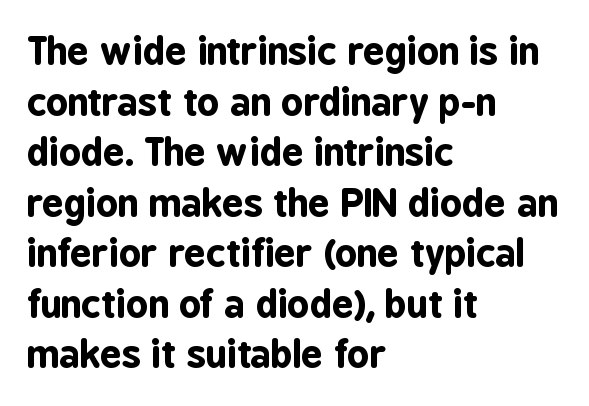
{"serif": "no", "italic": "no", "bold": "yes", "weight": "bold", "width": "condensed", "stroke_contrast": "low", "x_height": "medium", "monospaced": "no", "underline": "no", "align": "left", "line_spacing": "normal", "line_spacing_ratio": 1.33, "letter_spacing": "normal", "letter_spacing_em": 0.0, "glyph_px": 38}
